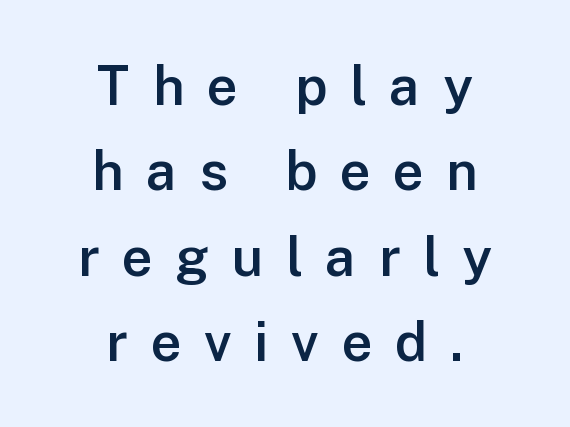
The image shows 54 px semibold sans-serif type, upright; set centered, normal line spacing (1.58x), unusually wide letter spacing (+0.42 em), not underlined; low stroke contrast and a medium x-height.
